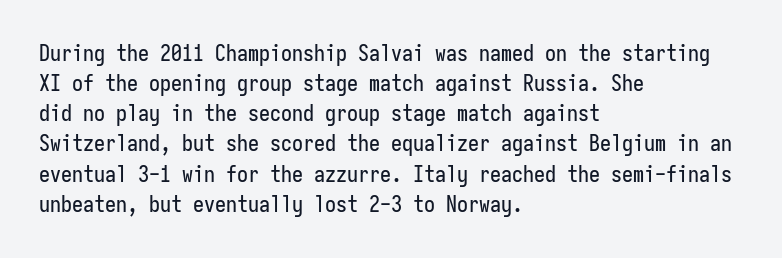
The lettering stays uniformly vertical, giving the passage a roman look. The text block is weighted toward the left margin, trailing off unevenly rightward. A typesetter would call this zero additional tracking. Evenly set lines give the paragraph a standard silhouette.
